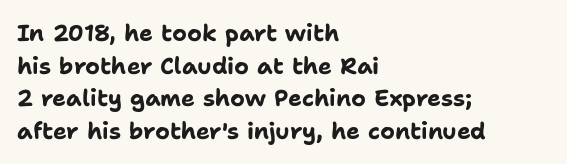
Q: Is the text bold? A: Yes.
Q: Is the text italic (slanted)? A: No, it is upright.
Q: Is the text underlined? A: No.
Q: How is the paragraph aligned? A: Left-aligned.
Q: Is the spacing between letters normal or unusually wide? A: Normal.
Q: Is the spacing between lines tight, normal or loose? A: Normal.
